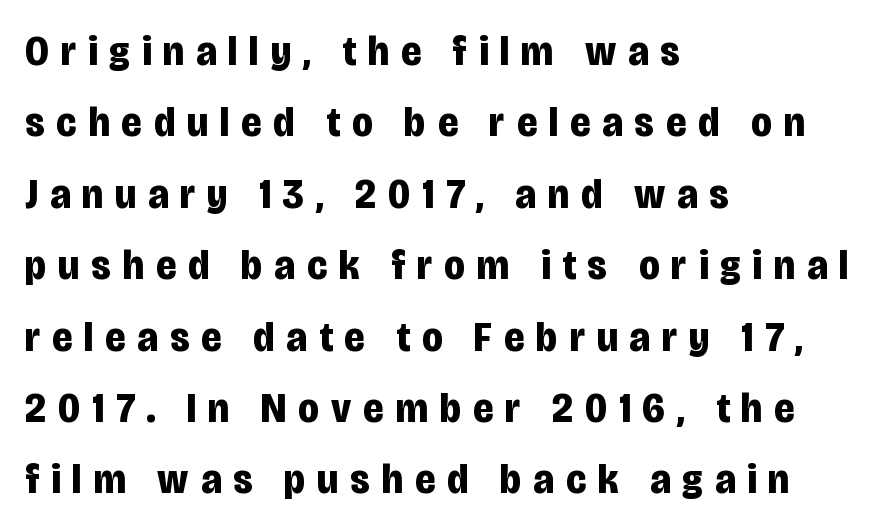
Q: Is the text bold? A: Yes.
Q: Is the text italic (slanted)? A: No, it is upright.
Q: Is the typeface a serif or a sans-serif typeface? A: Sans-serif.
Q: Is the text underlined? A: No.
Q: How is the paragraph aligned? A: Left-aligned.
Q: Is the spacing between letters normal or unusually wide? A: Unusually wide.
Q: Is the spacing between lines tight, normal or loose? A: Normal.
Q: Width (condensed, normal, or wide)? A: Condensed.
Q: Stroke contrast? A: Low.
Q: x-height? A: Large.
Q: Monospaced? A: No.
